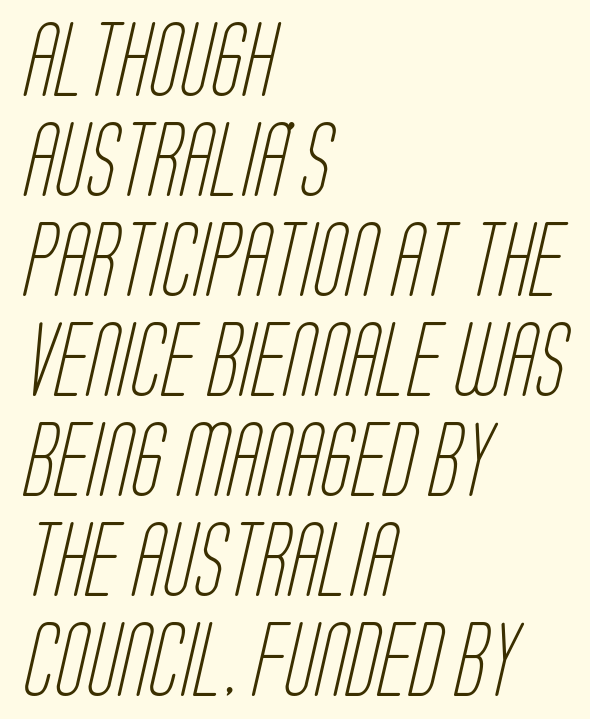
{"serif": "no", "bold": "no", "weight": "light", "width": "condensed", "stroke_contrast": "low", "x_height": "large", "monospaced": "no", "underline": "no", "align": "left", "line_spacing": "normal", "line_spacing_ratio": 1.37, "letter_spacing": "normal", "letter_spacing_em": 0.0, "glyph_px": 73}
